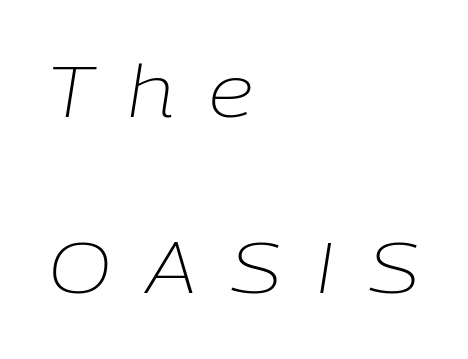
{"italic": "yes", "lean": "right", "slant_degrees": 9, "bold": "no", "weight": "light", "width": "normal", "stroke_contrast": "low", "x_height": "medium", "monospaced": "no", "underline": "no", "align": "left", "line_spacing": "loose", "line_spacing_ratio": 2.48, "letter_spacing": "wide", "letter_spacing_em": 0.49, "glyph_px": 71}
